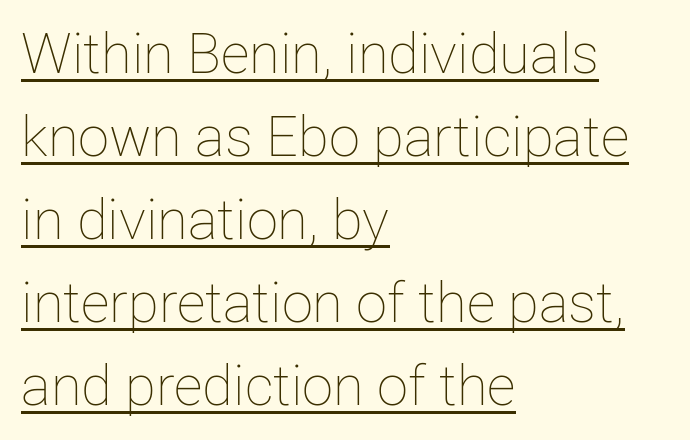
The image shows 56 px thin type, upright; set left-aligned, normal line spacing (1.48x), normal letter spacing, underlined; low stroke contrast and a medium x-height.
